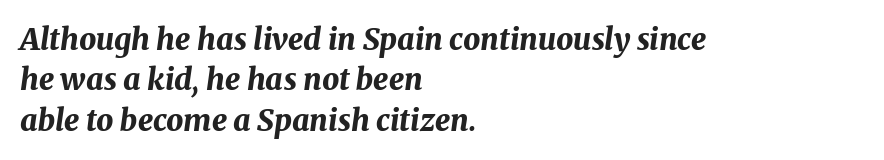
Q: Is the text bold? A: Yes.
Q: Is the text italic (slanted)? A: Yes, it leans right by about 8 degrees.
Q: Is the text underlined? A: No.
Q: How is the paragraph aligned? A: Left-aligned.
Q: Is the spacing between letters normal or unusually wide? A: Normal.
Q: Is the spacing between lines tight, normal or loose? A: Normal.
Q: Width (condensed, normal, or wide)? A: Normal.
Q: Stroke contrast? A: Medium.
Q: x-height? A: Medium.
Q: Monospaced? A: No.
